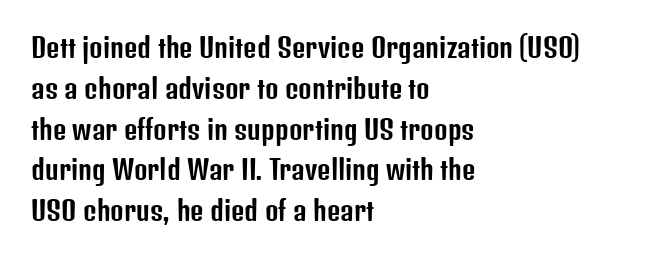
{"italic": "no", "underline": "no", "align": "left", "line_spacing": "normal", "line_spacing_ratio": 1.57, "letter_spacing": "normal", "letter_spacing_em": 0.0, "glyph_px": 26}
